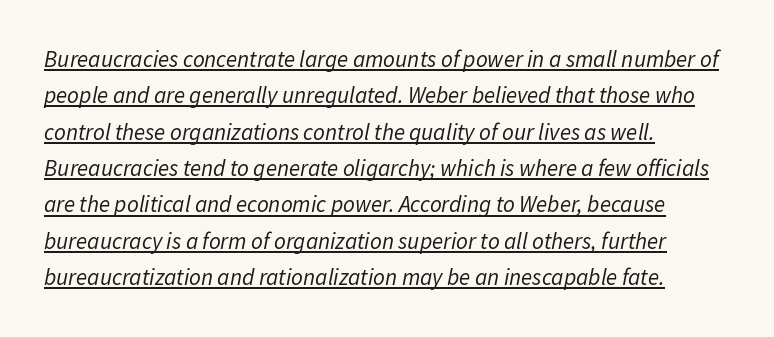
{"italic": "yes", "lean": "right", "slant_degrees": 11, "bold": "no", "underline": "yes", "align": "left", "line_spacing": "normal", "line_spacing_ratio": 1.58, "letter_spacing": "normal", "letter_spacing_em": 0.0, "glyph_px": 23}
